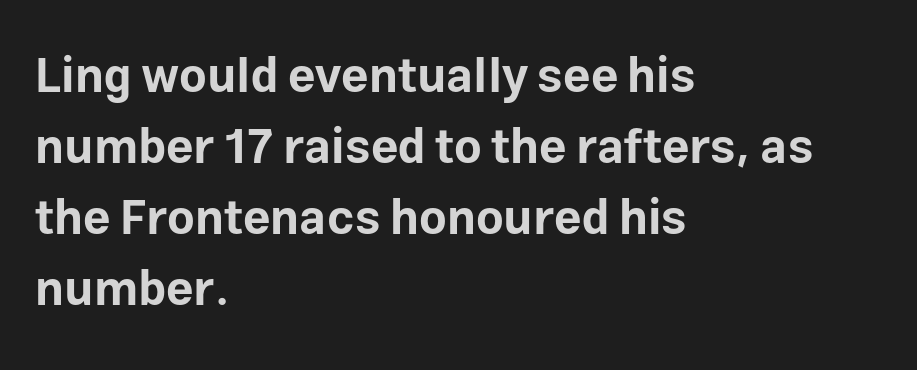
Q: Is the text bold? A: Yes.
Q: Is the text italic (slanted)? A: No, it is upright.
Q: Is the typeface a serif or a sans-serif typeface? A: Sans-serif.
Q: Is the text underlined? A: No.
Q: How is the paragraph aligned? A: Left-aligned.
Q: Is the spacing between letters normal or unusually wide? A: Normal.
Q: Is the spacing between lines tight, normal or loose? A: Normal.
Q: Width (condensed, normal, or wide)? A: Normal.
Q: Stroke contrast? A: Low.
Q: x-height? A: Medium.
Q: Monospaced? A: No.
